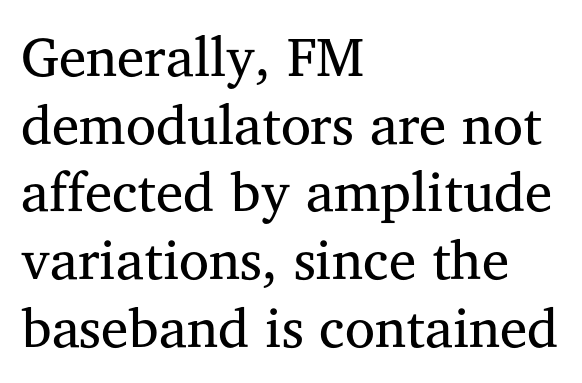
{"serif": "yes", "italic": "no", "bold": "no", "weight": "regular", "width": "normal", "stroke_contrast": "medium", "x_height": "medium", "monospaced": "no", "underline": "no", "align": "left", "line_spacing_ratio": 1.23, "letter_spacing": "normal", "letter_spacing_em": 0.0, "glyph_px": 55}
